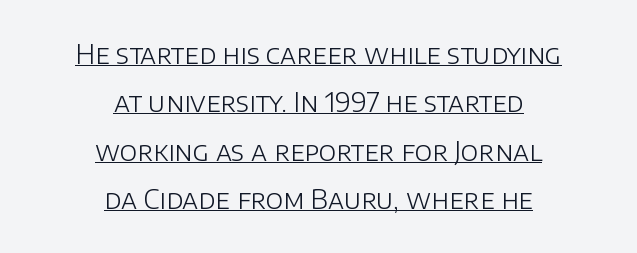
Q: Is the text bold? A: No.
Q: Is the text italic (slanted)? A: No, it is upright.
Q: Is the text underlined? A: Yes.
Q: How is the paragraph aligned? A: Centered.
Q: Is the spacing between letters normal or unusually wide? A: Normal.
